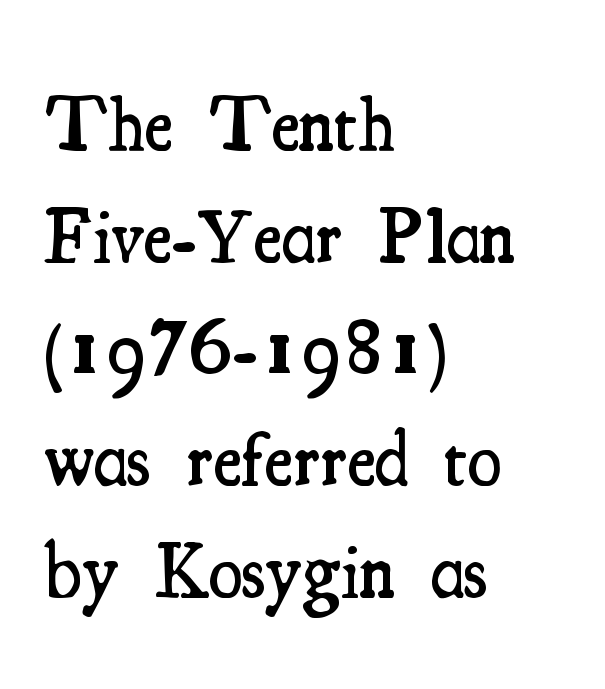
Q: Is the text bold? A: Semi-bold.
Q: Is the text italic (slanted)? A: No, it is upright.
Q: Is the typeface a serif or a sans-serif typeface? A: Serif.
Q: Is the text underlined? A: No.
Q: How is the paragraph aligned? A: Left-aligned.
Q: Is the spacing between letters normal or unusually wide? A: Normal.
Q: Is the spacing between lines tight, normal or loose? A: Normal.
Q: Width (condensed, normal, or wide)? A: Condensed.
Q: Stroke contrast? A: Medium.
Q: x-height? A: Small.
Q: Monospaced? A: No.
